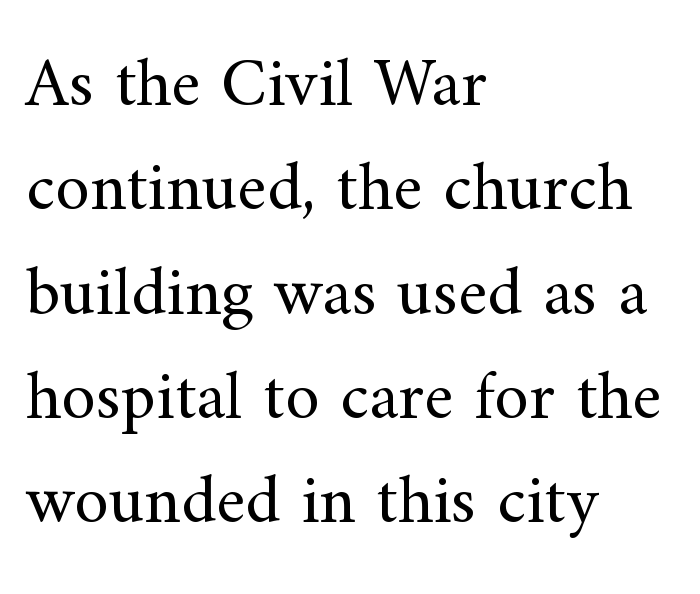
Q: Is the text bold? A: No.
Q: Is the text italic (slanted)? A: No, it is upright.
Q: Is the typeface a serif or a sans-serif typeface? A: Serif.
Q: Is the text underlined? A: No.
Q: How is the paragraph aligned? A: Left-aligned.
Q: Is the spacing between letters normal or unusually wide? A: Normal.
Q: Is the spacing between lines tight, normal or loose? A: Normal.
Q: Width (condensed, normal, or wide)? A: Normal.
Q: Stroke contrast? A: Medium.
Q: x-height? A: Small.
Q: Monospaced? A: No.
